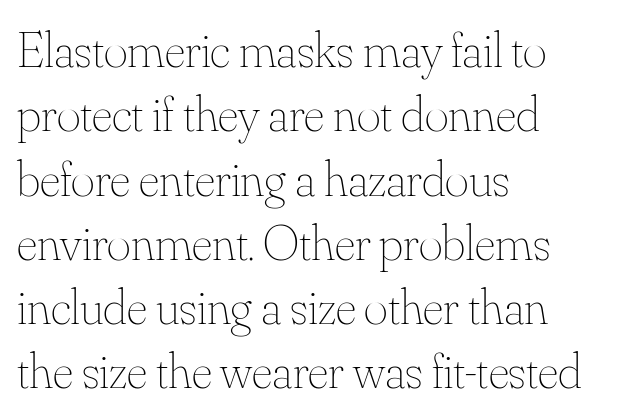
Q: Is the text bold? A: No.
Q: Is the text italic (slanted)? A: No, it is upright.
Q: Is the text underlined? A: No.
Q: How is the paragraph aligned? A: Left-aligned.
Q: Is the spacing between letters normal or unusually wide? A: Normal.
Q: Is the spacing between lines tight, normal or loose? A: Normal.
Q: Width (condensed, normal, or wide)? A: Normal.
Q: Stroke contrast? A: Medium.
Q: x-height? A: Small.
Q: Monospaced? A: No.
